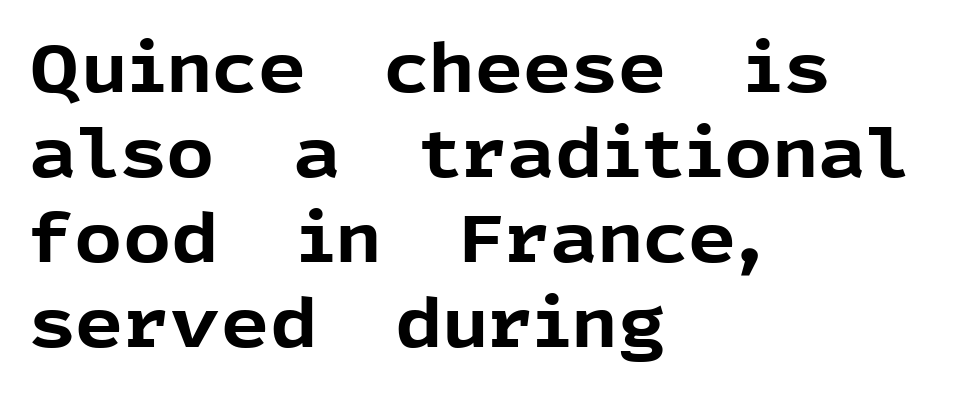
{"serif": "no", "italic": "no", "bold": "yes", "weight": "bold", "width": "normal", "x_height": "medium", "monospaced": "no", "underline": "no", "align": "left", "line_spacing": "normal", "line_spacing_ratio": 1.27, "letter_spacing": "normal", "letter_spacing_em": 0.0, "glyph_px": 67}
